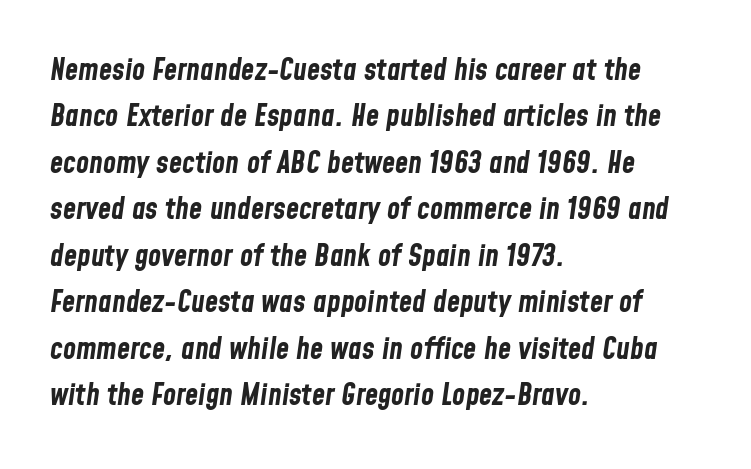
Q: Is the text bold? A: Yes.
Q: Is the text italic (slanted)? A: Yes, it leans right by about 8 degrees.
Q: Is the text underlined? A: No.
Q: How is the paragraph aligned? A: Left-aligned.
Q: Is the spacing between letters normal or unusually wide? A: Normal.
Q: Is the spacing between lines tight, normal or loose? A: Normal.
Q: Width (condensed, normal, or wide)? A: Condensed.
Q: Stroke contrast? A: Low.
Q: x-height? A: Medium.
Q: Monospaced? A: No.
